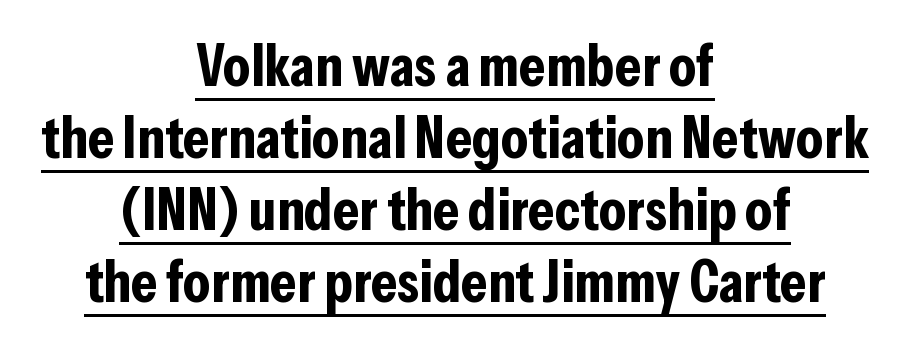
A roman cut, with each character standing at attention. Characters follow at the spacing the type designer built in. Bold? Absolutely — the strokes are thick and heavy. Note the varied advance widths — an 'i' is clearly narrower than an 'm'. These lines are centered, leaving both edges ragged. Underlined type.
